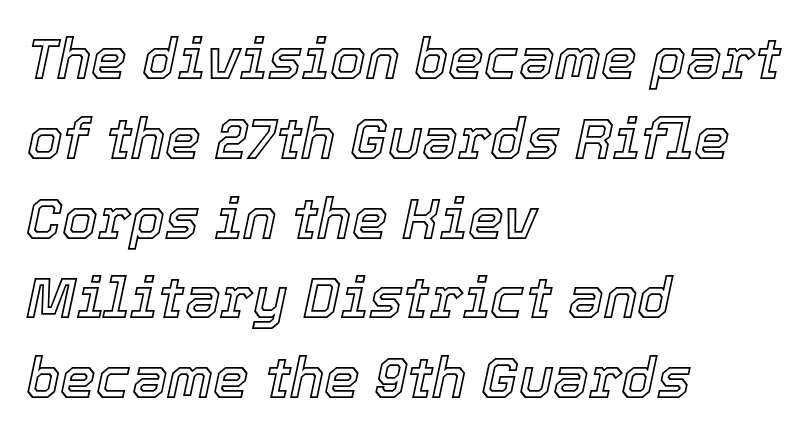
Q: Is the text italic (slanted)? A: Yes, it leans right by about 12 degrees.
Q: Is the text underlined? A: No.
Q: How is the paragraph aligned? A: Left-aligned.
Q: Is the spacing between letters normal or unusually wide? A: Normal.
Q: Is the spacing between lines tight, normal or loose? A: Normal.
Q: Width (condensed, normal, or wide)? A: Normal.
Q: x-height? A: Medium.
Q: Monospaced? A: No.
